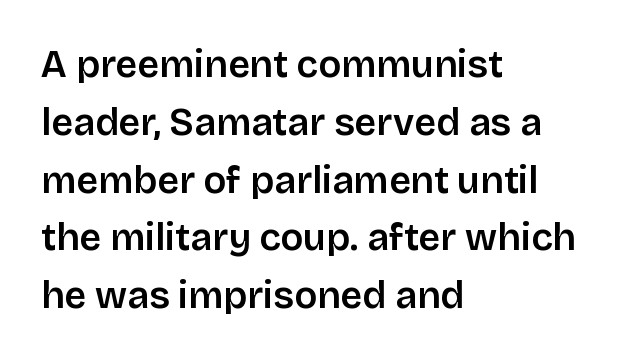
The image shows 38 px sans-serif type, upright; set left-aligned, normal line spacing (1.52x), normal letter spacing, not underlined; low stroke contrast and a large x-height.
